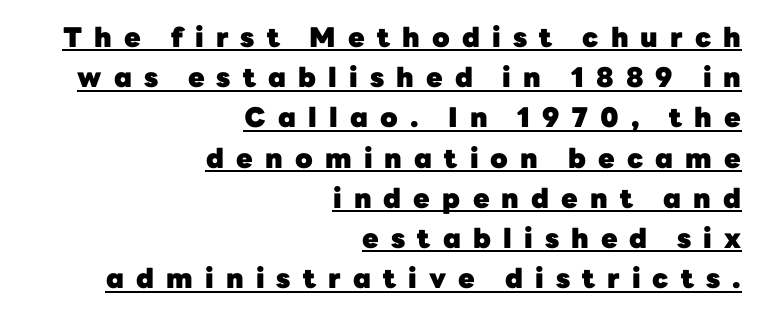
{"italic": "no", "bold": "yes", "underline": "yes", "align": "right", "line_spacing": "normal", "line_spacing_ratio": 1.49, "letter_spacing": "wide", "letter_spacing_em": 0.45, "glyph_px": 27}
